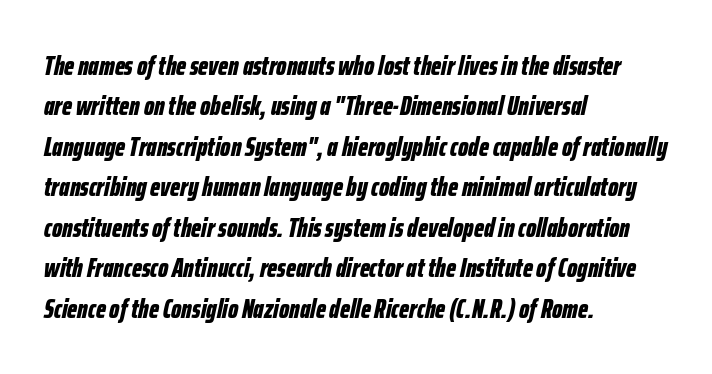
The image shows 27 px bold type, italic (leaning right); set left-aligned, normal line spacing (1.5x), normal letter spacing, not underlined.
